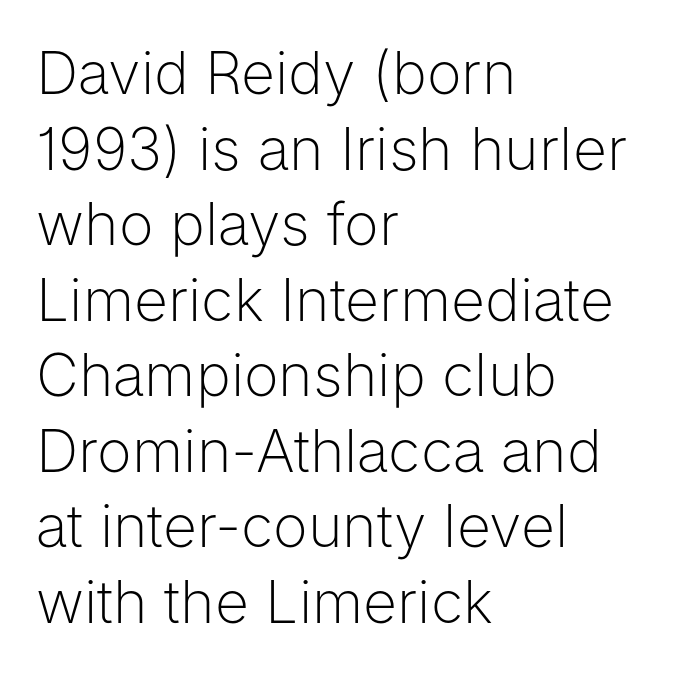
The image shows 59 px light sans-serif type, upright; set left-aligned, normal line spacing (1.28x), normal letter spacing, not underlined; low stroke contrast and a medium x-height.
